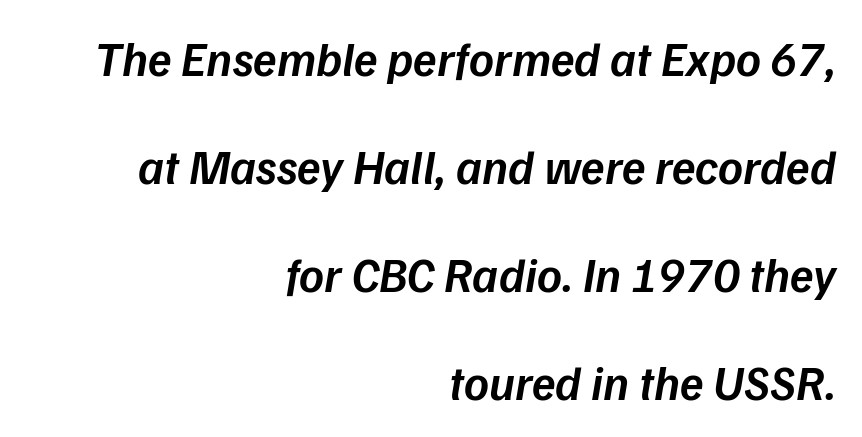
The image shows 48 px semibold type, italic (leaning right); set right-aligned, loose line spacing (2.25x), normal letter spacing, not underlined; low stroke contrast and a medium x-height.
